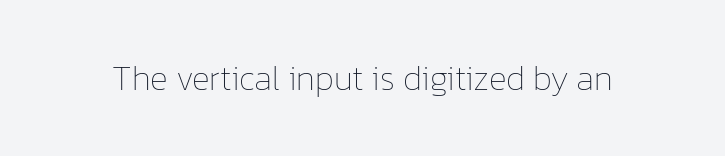
Q: Is the text bold? A: No.
Q: Is the text italic (slanted)? A: No, it is upright.
Q: Is the text underlined? A: No.
Q: Is the spacing between letters normal or unusually wide? A: Normal.
Q: Width (condensed, normal, or wide)? A: Normal.
Q: Stroke contrast? A: Low.
Q: x-height? A: Medium.
Q: Monospaced? A: No.
